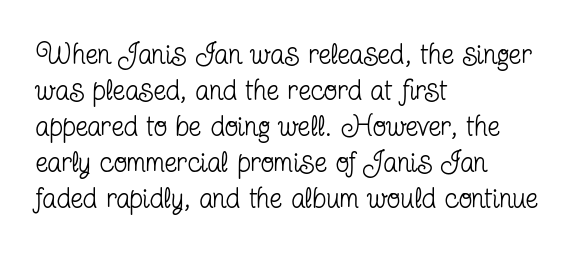
{"serif": "yes", "italic": "no", "bold": "no", "weight": "regular", "width": "condensed", "stroke_contrast": "low", "x_height": "medium", "monospaced": "no", "underline": "no", "align": "left", "line_spacing": "normal", "line_spacing_ratio": 1.29, "letter_spacing": "normal", "letter_spacing_em": 0.0, "glyph_px": 28}
